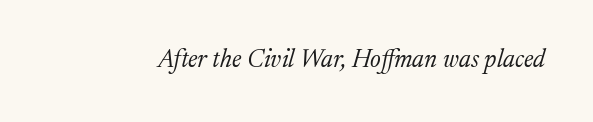
{"italic": "yes", "lean": "right", "slant_degrees": 17, "bold": "no", "underline": "no", "letter_spacing": "normal", "letter_spacing_em": 0.0, "glyph_px": 25}
